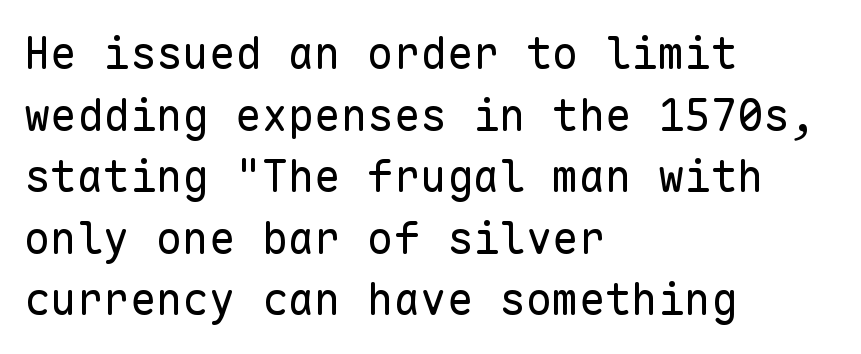
The image shows 44 px regular-weight sans-serif type, upright, monospaced; set left-aligned, normal line spacing (1.4x), normal letter spacing, not underlined; low stroke contrast and a medium x-height.
